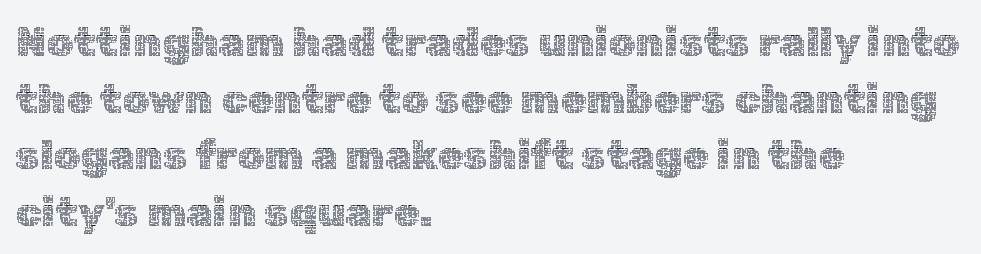
The image shows 42 px thin type, upright; set left-aligned, normal line spacing (1.35x), normal letter spacing, not underlined; a medium x-height.
